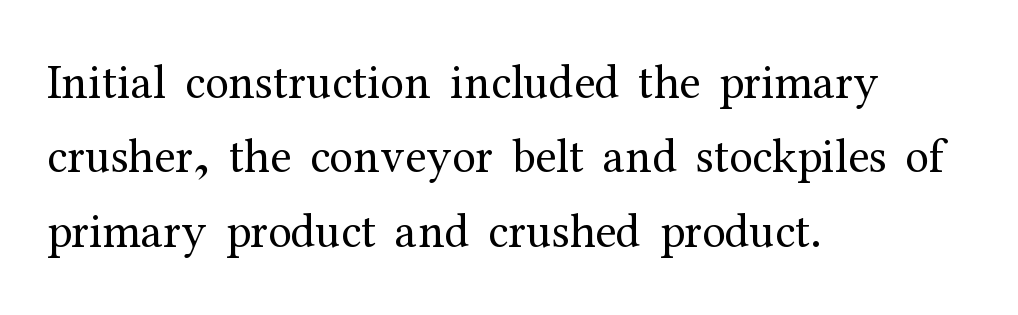
The image shows 48 px regular-weight serif type, upright; set left-aligned, normal line spacing (1.55x), normal letter spacing, not underlined; medium stroke contrast and a medium x-height.
